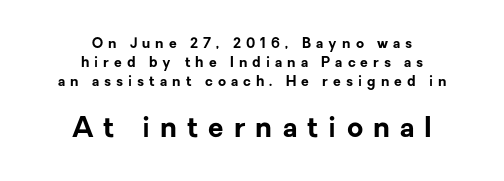
The image shows 28 px bold sans-serif type, upright; set centered, normal line spacing (1.34x), unusually wide letter spacing (+0.36 em), not underlined; the second (bottom) block is 2.0x larger; low stroke contrast and a medium x-height.
